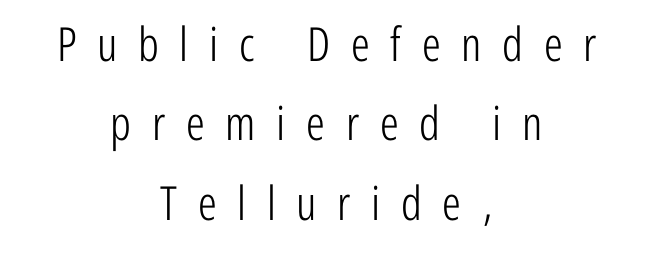
The image shows 47 px light, condensed sans-serif type, upright; set centered, normal line spacing (1.69x), unusually wide letter spacing (+0.44 em), not underlined; low stroke contrast and a medium x-height.
